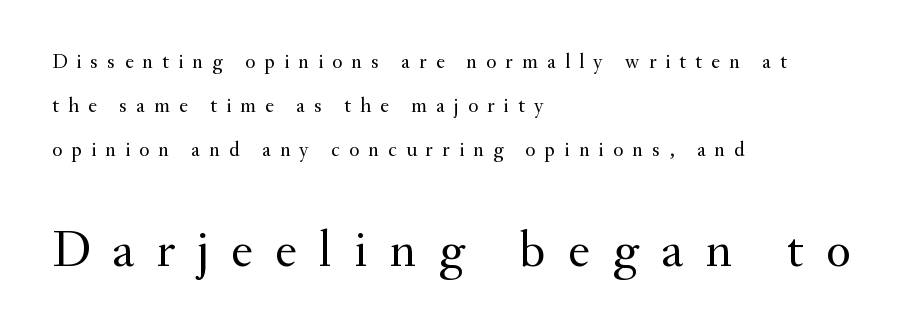
Letter spacing: wide. I'd call this a serif setting — the letters wear small feet. The passage shown stacks its lines with a broad gap. These lines were composed using upright roman letters.
